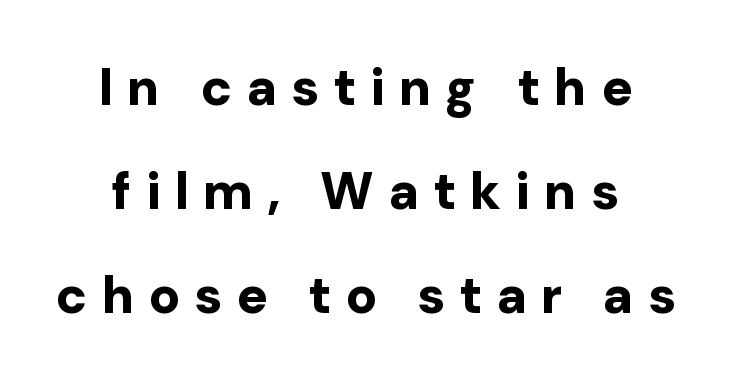
The image shows 52 px bold sans-serif type, upright; set loose line spacing (2.0x), unusually wide letter spacing (+0.27 em), not underlined; low stroke contrast and a medium x-height.
